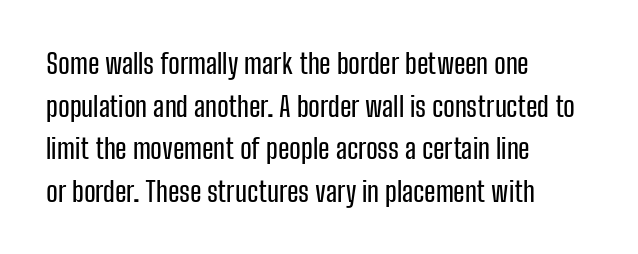
Q: Is the text italic (slanted)? A: No, it is upright.
Q: Is the typeface a serif or a sans-serif typeface? A: Sans-serif.
Q: Is the text underlined? A: No.
Q: How is the paragraph aligned? A: Left-aligned.
Q: Is the spacing between letters normal or unusually wide? A: Normal.
Q: Is the spacing between lines tight, normal or loose? A: Normal.
Q: Width (condensed, normal, or wide)? A: Condensed.
Q: Stroke contrast? A: Low.
Q: x-height? A: Medium.
Q: Monospaced? A: No.
